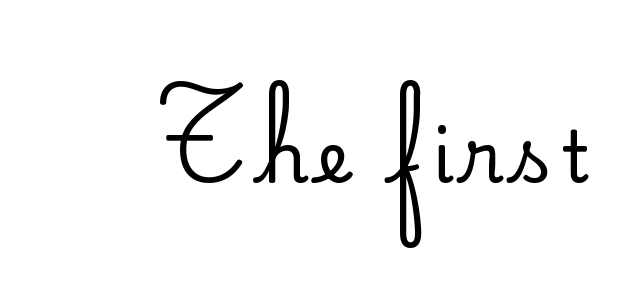
Q: Is the text bold? A: No.
Q: Is the text italic (slanted)? A: No, it is upright.
Q: Is the typeface a serif or a sans-serif typeface? A: Sans-serif.
Q: Is the text underlined? A: No.
Q: Width (condensed, normal, or wide)? A: Normal.
Q: Stroke contrast? A: Low.
Q: x-height? A: Small.
Q: Monospaced? A: No.
